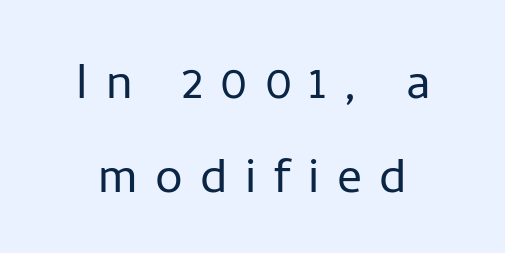
The image shows 62 px light sans-serif type, upright; set centered, normal line spacing (1.51x), unusually wide letter spacing (+0.28 em), not underlined; low stroke contrast and a medium x-height.
